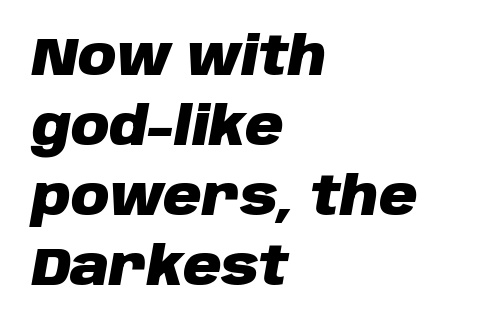
Q: Is the text bold? A: Yes.
Q: Is the text italic (slanted)? A: Yes, it leans right by about 10 degrees.
Q: Is the text underlined? A: No.
Q: How is the paragraph aligned? A: Left-aligned.
Q: Is the spacing between letters normal or unusually wide? A: Normal.
Q: Is the spacing between lines tight, normal or loose? A: Normal.
Q: Width (condensed, normal, or wide)? A: Normal.
Q: Stroke contrast? A: Low.
Q: x-height? A: Large.
Q: Monospaced? A: No.
